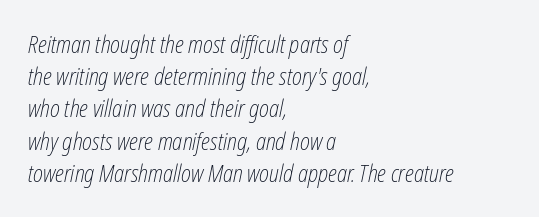
A normal amount of white space separates one row of letters from the next. The strokes carry an ordinary text weight at most. A student would call this left alignment; a typographer would say flush left, rag right. The area under the type is left untouched. Letter spacing: default.
